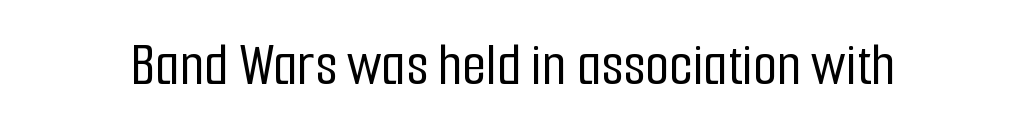
The image shows 62 px condensed sans-serif type, upright; set normal letter spacing, not underlined; low stroke contrast and a medium x-height.
